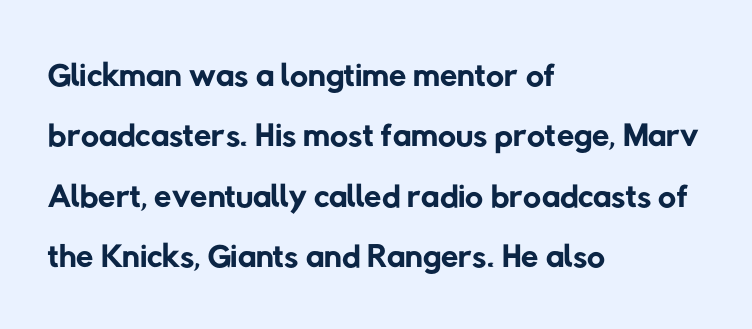
Q: Is the text bold? A: No.
Q: Is the typeface a serif or a sans-serif typeface? A: Sans-serif.
Q: Is the text underlined? A: No.
Q: How is the paragraph aligned? A: Left-aligned.
Q: Is the spacing between letters normal or unusually wide? A: Normal.
Q: Width (condensed, normal, or wide)? A: Normal.
Q: Stroke contrast? A: Low.
Q: x-height? A: Medium.
Q: Monospaced? A: No.
